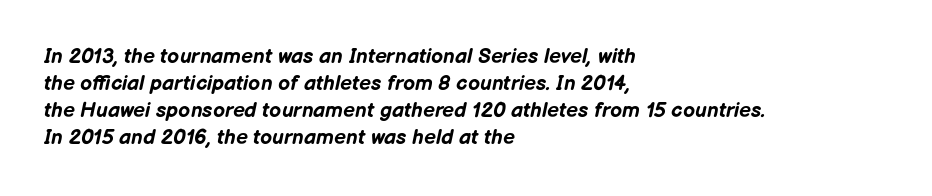
Does the copy run flush right? No — it runs flush left. In terms of posture, this sample is oblique. Quick note: interline space is typical. Lines of text with bare space underneath. Words appear dense and cohesive because spacing is normal.
